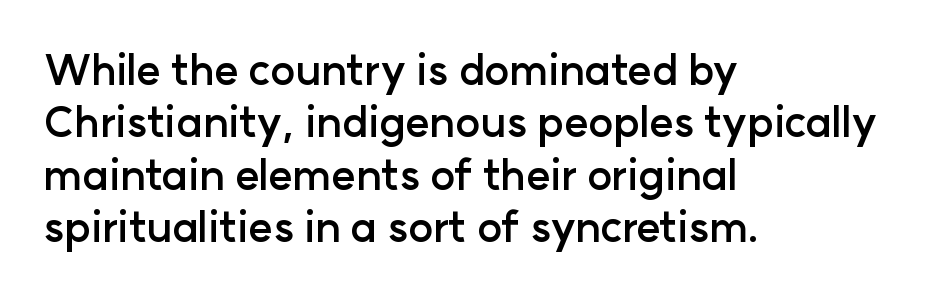
Q: Is the text bold? A: Yes.
Q: Is the text italic (slanted)? A: No, it is upright.
Q: Is the typeface a serif or a sans-serif typeface? A: Sans-serif.
Q: Is the text underlined? A: No.
Q: How is the paragraph aligned? A: Left-aligned.
Q: Is the spacing between letters normal or unusually wide? A: Normal.
Q: Is the spacing between lines tight, normal or loose? A: Normal.
Q: Width (condensed, normal, or wide)? A: Normal.
Q: Stroke contrast? A: Low.
Q: x-height? A: Medium.
Q: Monospaced? A: No.
